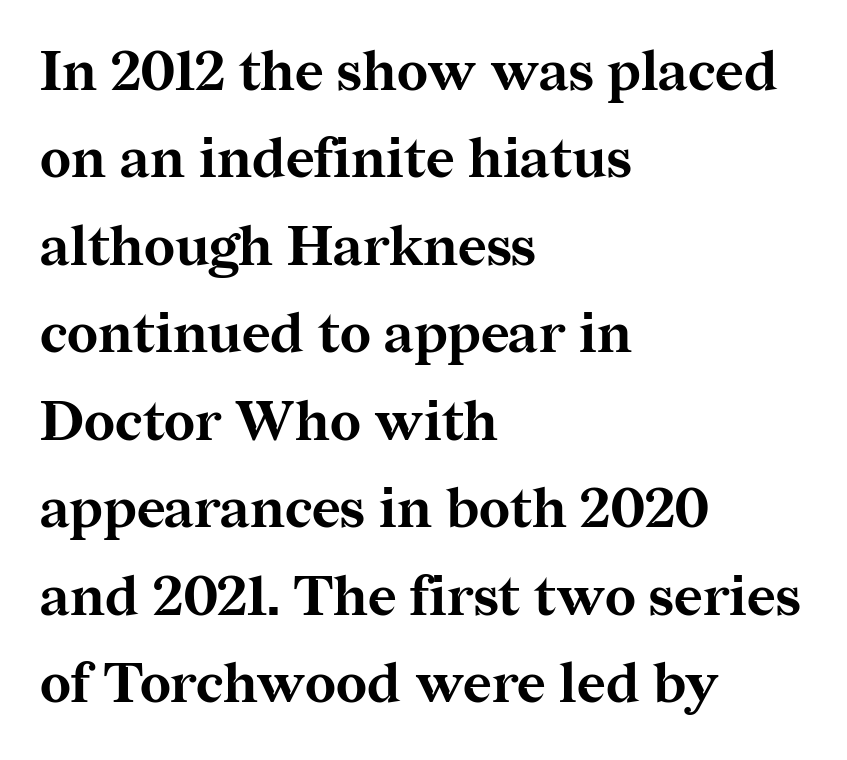
A typesetter would call this zero additional tracking. Unlike italic type, these characters show no tilt at all. Each line starts at the same left margin while the right side varies. The face used here has the dense, thick strokes of a bold. The line-height multiplier appears to be the usual default. The space beneath each line is pristine and unruled.
